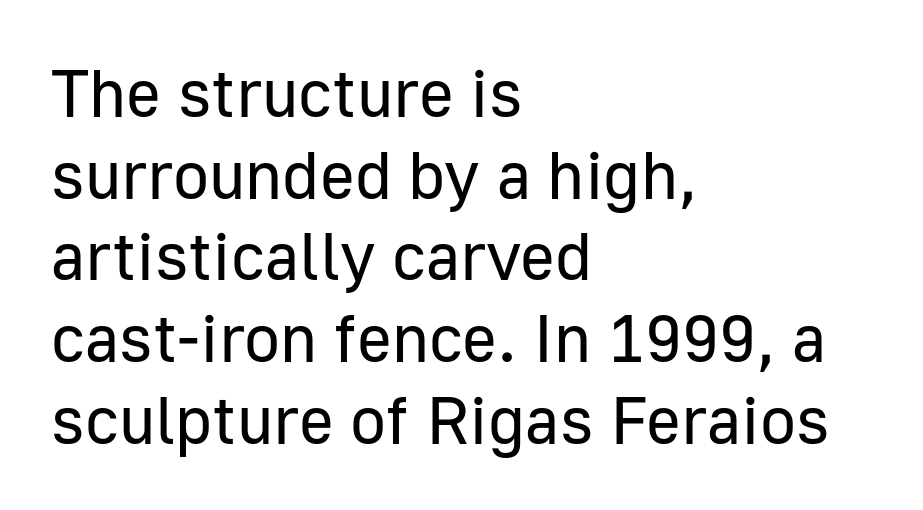
The image shows 67 px regular-weight sans-serif type, upright; set left-aligned, line spacing 1.22x, normal letter spacing, not underlined; low stroke contrast and a medium x-height.
